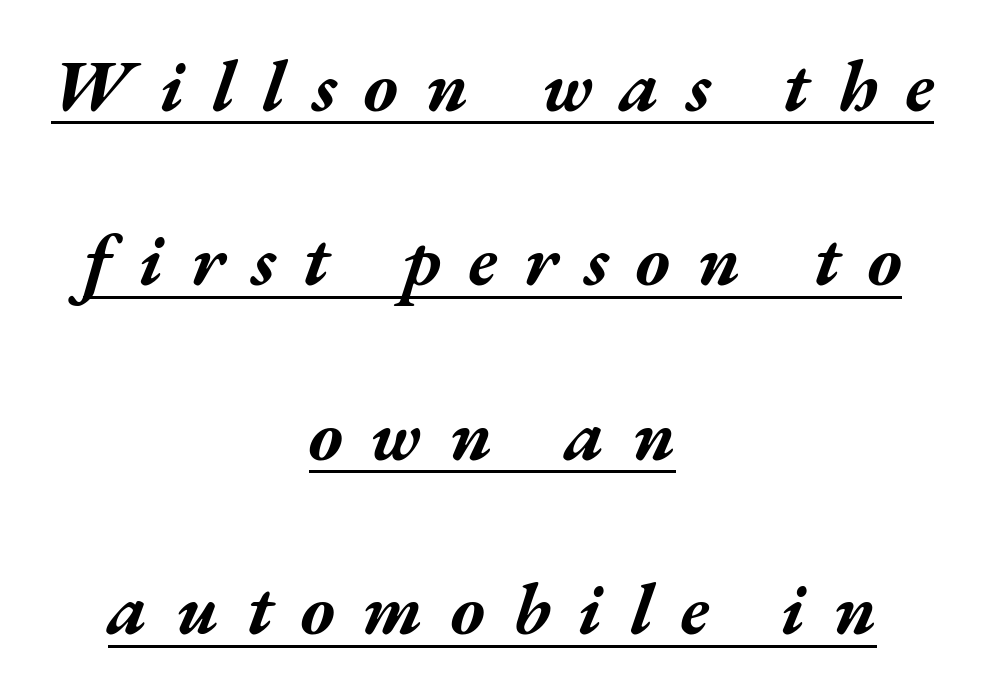
Regarding leading, the lines here are spaced well apart. Looks like someone drew a line under every word here. You could not count columns in this text — the font is proportionally spaced. If you folded the block vertically in half, each line would mirror itself in length. Observe the wide spacing: letters keep a clear distance from each other. A dark, heavy texture on the line: the type is bold.
